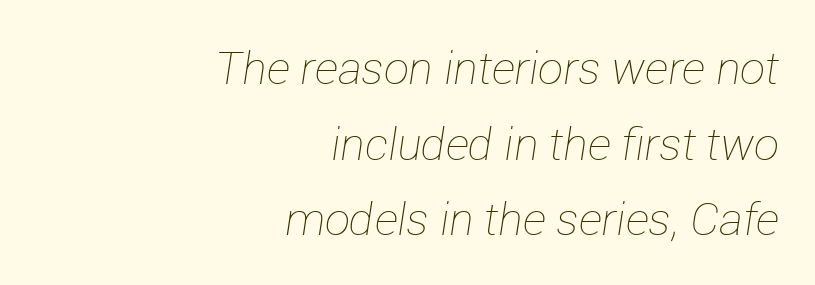
Any mark beneath the type? The region is blank. The passage shown has conventional tracking throughout. You could not count columns in this text — the font is proportionally spaced. Vertical spacing — default. Is the stroke heavy? The answer is a plain regular-or-lighter. This rendering uses right alignment, leaving the left contour irregular.
